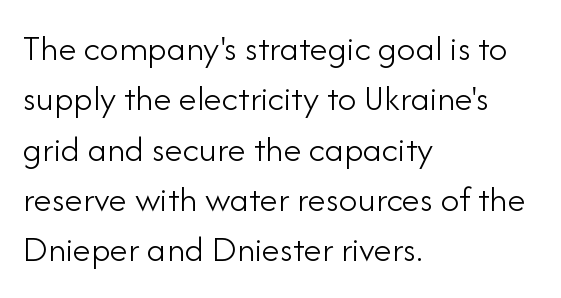
{"serif": "no", "italic": "no", "bold": "no", "weight": "light", "width": "normal", "stroke_contrast": "low", "x_height": "small", "monospaced": "no", "underline": "no", "align": "left", "line_spacing": "normal", "line_spacing_ratio": 1.36, "letter_spacing": "normal", "letter_spacing_em": 0.0, "glyph_px": 37}
